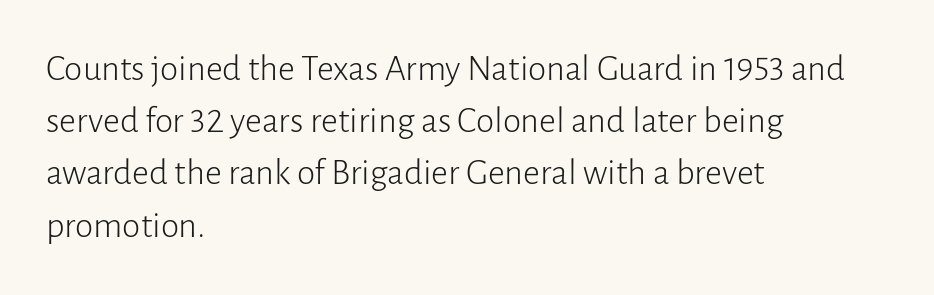
Q: Is the text bold? A: No.
Q: Is the text italic (slanted)? A: No, it is upright.
Q: Is the typeface a serif or a sans-serif typeface? A: Sans-serif.
Q: Is the text underlined? A: No.
Q: How is the paragraph aligned? A: Left-aligned.
Q: Is the spacing between letters normal or unusually wide? A: Normal.
Q: Is the spacing between lines tight, normal or loose? A: Normal.
Q: Width (condensed, normal, or wide)? A: Normal.
Q: Stroke contrast? A: Low.
Q: x-height? A: Medium.
Q: Monospaced? A: No.
